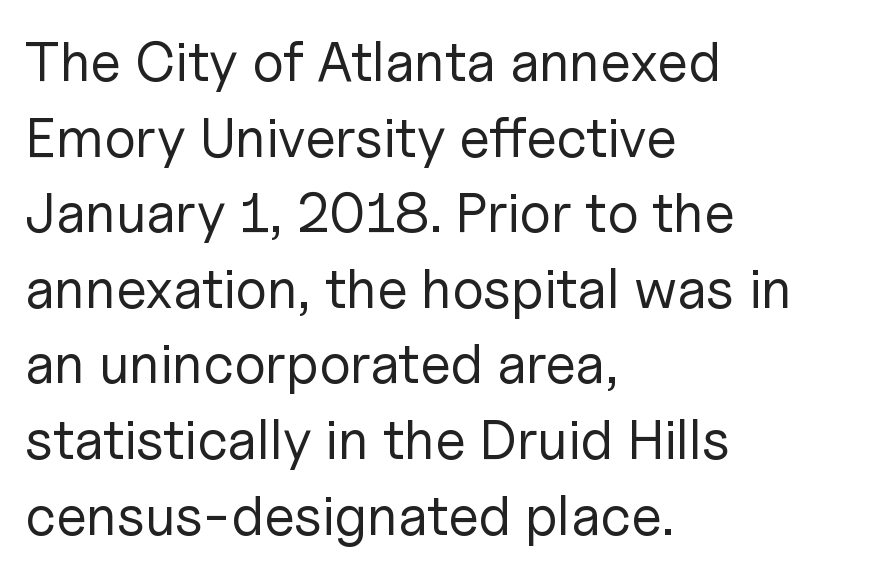
Characters remain perfectly vertical along every line. Look at the tracking — it's just the regular setting, nothing added. Is the type heavy? It reads as light-to-regular instead. Looks like regular typesetting: each glyph gets only the width it needs. The zone under the glyphs is completely vacant.
